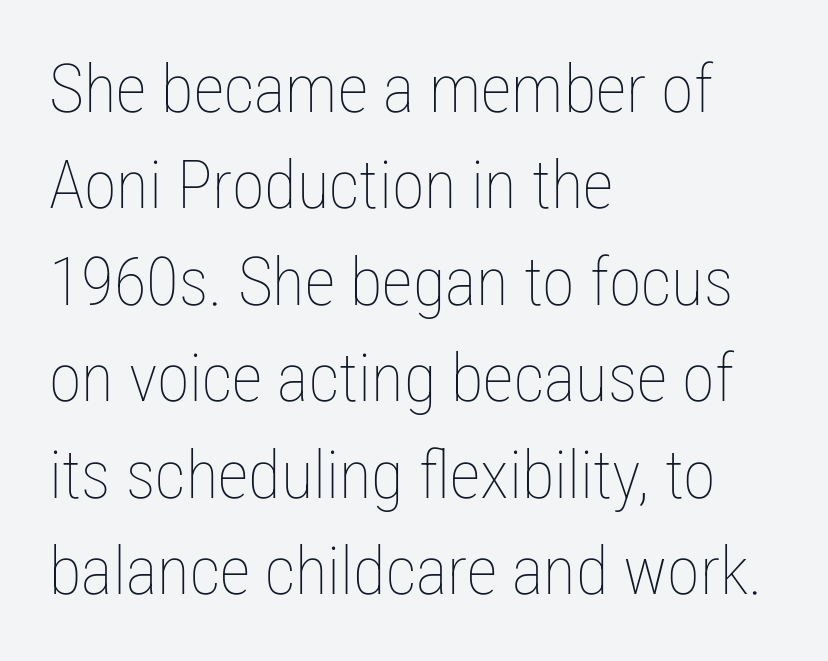
Words appear dense and cohesive because spacing is normal. A normal amount of white space separates one row of letters from the next. Stems and bowls with no extra thickness — not bold. Tall strokes in this sample are plumb rather than angled. Note the varied advance widths — an 'i' is clearly narrower than an 'm'.
